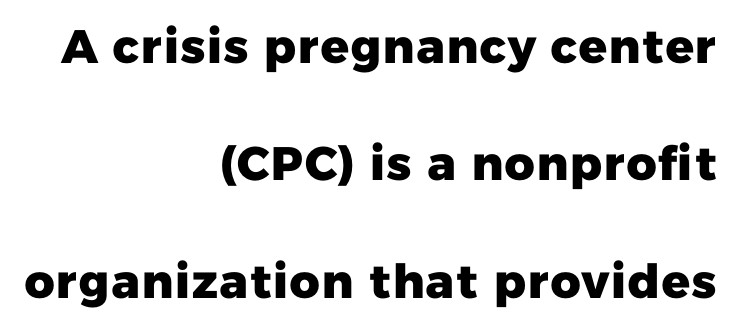
The image shows 47 px heavy sans-serif type; set right-aligned, loose line spacing (2.5x), normal letter spacing, not underlined; low stroke contrast and a medium x-height.
